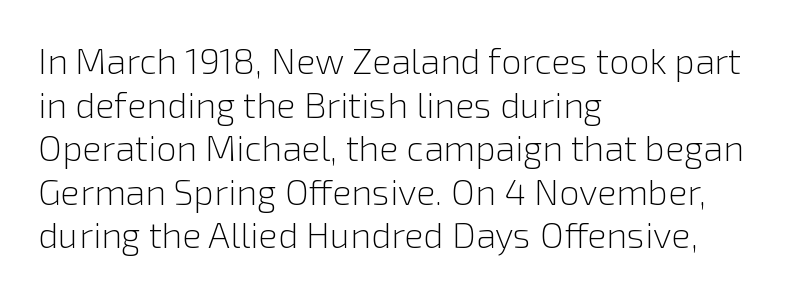
{"serif": "no", "italic": "no", "bold": "no", "weight": "light", "width": "normal", "x_height": "medium", "monospaced": "no", "underline": "no", "align": "left", "line_spacing_ratio": 1.21, "letter_spacing": "normal", "letter_spacing_em": 0.0, "glyph_px": 36}
